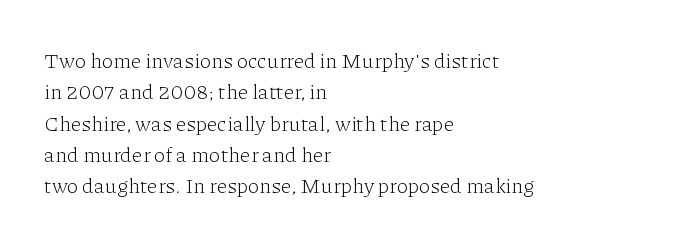
The image shows 21 px text type, upright; set left-aligned, normal line spacing (1.49x), normal letter spacing, not underlined.
